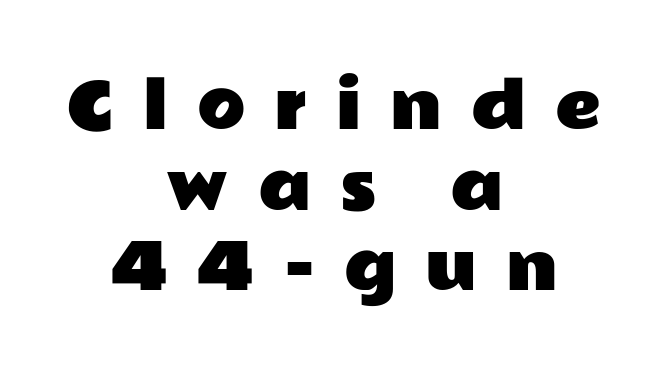
The image shows 63 px wide sans-serif type, upright; set centered, normal line spacing (1.28x), unusually wide letter spacing (+0.46 em), not underlined; low stroke contrast and a medium x-height.
